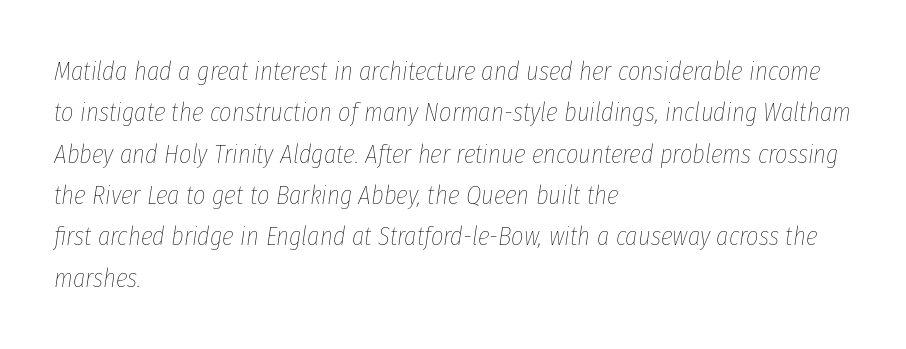
{"italic": "yes", "lean": "right", "slant_degrees": 8, "bold": "no", "underline": "no", "align": "left", "line_spacing": "normal", "line_spacing_ratio": 1.53, "letter_spacing": "normal", "letter_spacing_em": 0.0, "glyph_px": 27}
